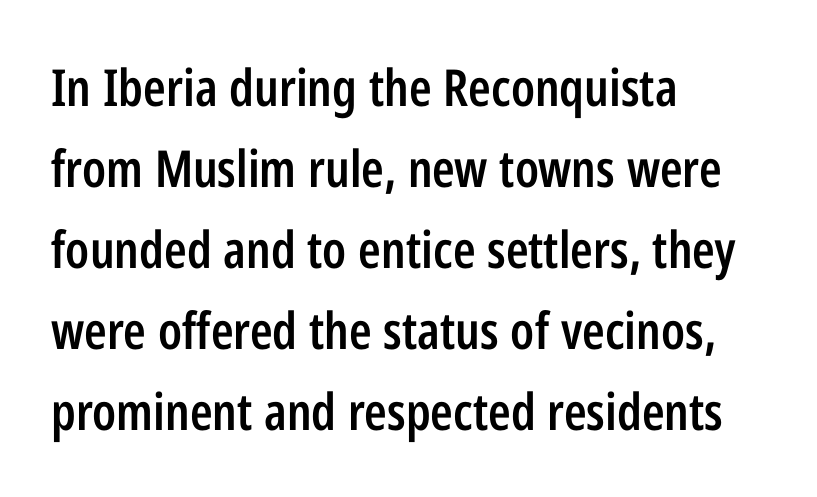
Q: Is the text bold? A: Semi-bold.
Q: Is the text italic (slanted)? A: No, it is upright.
Q: Is the typeface a serif or a sans-serif typeface? A: Sans-serif.
Q: Is the text underlined? A: No.
Q: How is the paragraph aligned? A: Left-aligned.
Q: Is the spacing between letters normal or unusually wide? A: Normal.
Q: Is the spacing between lines tight, normal or loose? A: Normal.
Q: Width (condensed, normal, or wide)? A: Condensed.
Q: Stroke contrast? A: Low.
Q: x-height? A: Medium.
Q: Monospaced? A: No.
